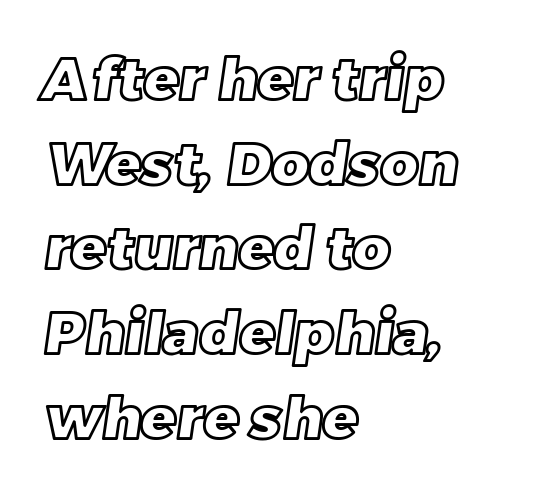
Words appear dense and cohesive because spacing is normal. A typesetter would call this leading conventional body-copy spacing. Character widths vary here, with narrow letters taking less room than wide ones. Nobody drew a line under any word here.
